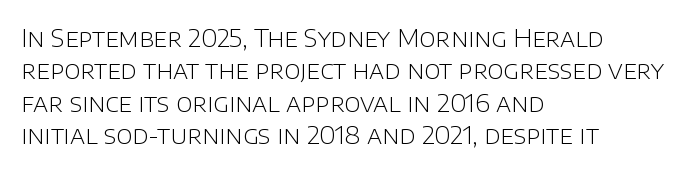
{"italic": "no", "bold": "no", "underline": "no", "align": "left", "line_spacing": "normal", "line_spacing_ratio": 1.3, "letter_spacing": "normal", "letter_spacing_em": 0.0, "glyph_px": 25}
